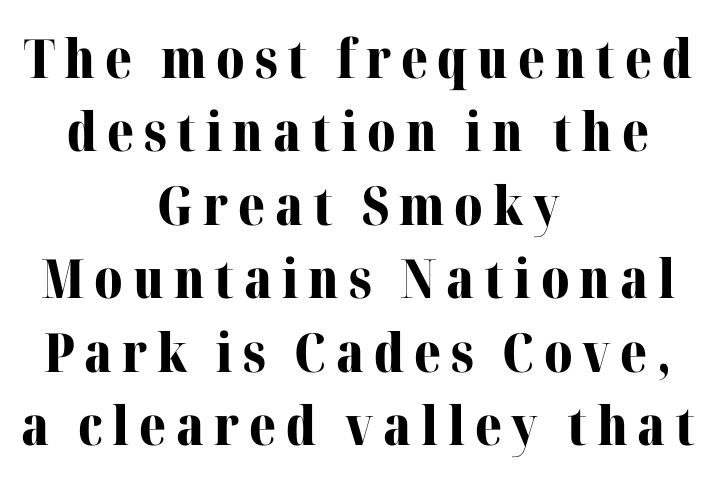
{"serif": "yes", "italic": "no", "bold": "yes", "weight": "bold", "width": "normal", "stroke_contrast": "medium", "x_height": "medium", "monospaced": "no", "underline": "no", "align": "center", "line_spacing": "normal", "line_spacing_ratio": 1.36, "glyph_px": 54}
